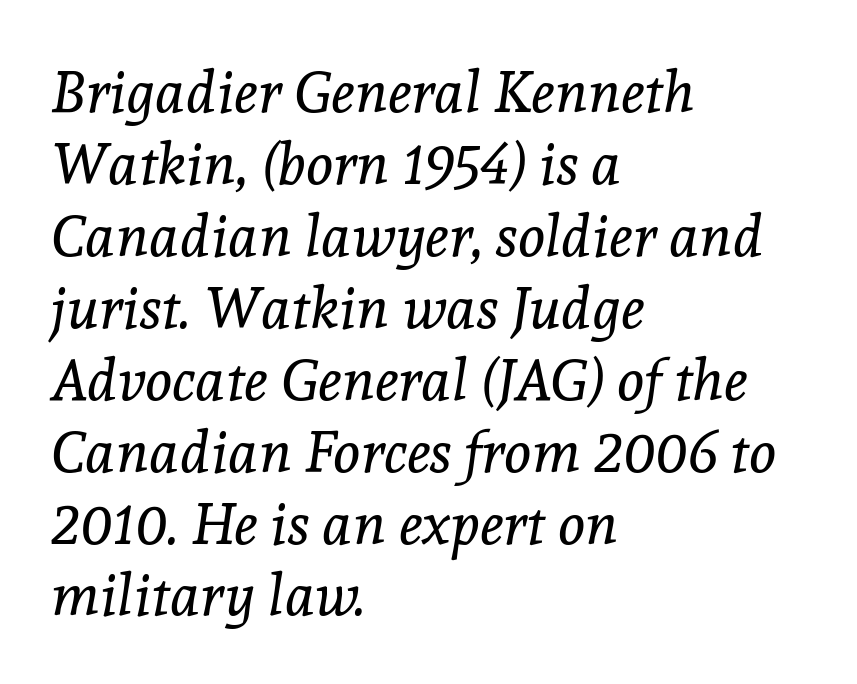
{"serif": "yes", "italic": "yes", "lean": "right", "slant_degrees": 8, "bold": "no", "weight": "regular", "width": "normal", "x_height": "medium", "monospaced": "no", "underline": "no", "align": "left", "line_spacing_ratio": 1.24, "letter_spacing": "normal", "letter_spacing_em": 0.0, "glyph_px": 58}
